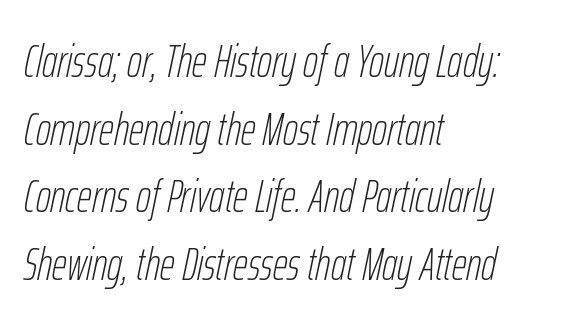
Alignment: flush left. This is oblique type, the kind used for emphasis or titles. Is this a fixed-width face? No — the glyphs have proportional, varying widths. Compared with typical paragraphs, the rows here are spaced about the same.
